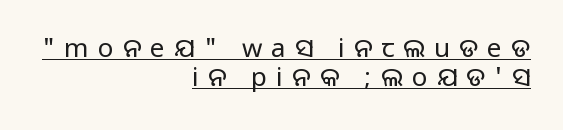
Q: Is the text italic (slanted)? A: No, it is upright.
Q: Is the text underlined? A: Yes.
Q: How is the paragraph aligned? A: Right-aligned.
Q: Is the spacing between letters normal or unusually wide? A: Unusually wide.
Q: Is the spacing between lines tight, normal or loose? A: Tight.
